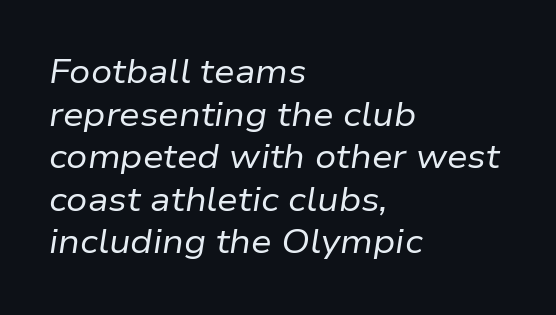
Q: Is the text bold? A: No.
Q: Is the text italic (slanted)? A: Yes, it leans right by about 9 degrees.
Q: Is the text underlined? A: No.
Q: How is the paragraph aligned? A: Left-aligned.
Q: Is the spacing between letters normal or unusually wide? A: Normal.
Q: Is the spacing between lines tight, normal or loose? A: Normal.
Q: Width (condensed, normal, or wide)? A: Normal.
Q: Stroke contrast? A: Low.
Q: x-height? A: Medium.
Q: Monospaced? A: No.
